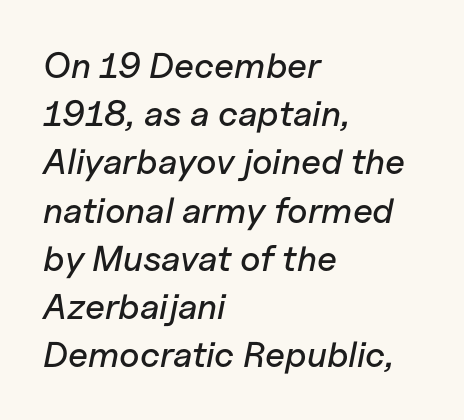
The foot of each line stays bare and open. It's the slanting kind of type. The space between consecutive lines is moderate. The letterforms sit shoulder to shoulder at normal distance.
